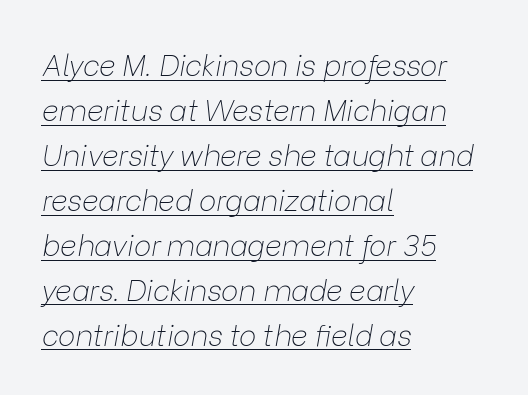
Q: Is the text bold? A: No.
Q: Is the text italic (slanted)? A: Yes, it leans right by about 9 degrees.
Q: Is the text underlined? A: Yes.
Q: How is the paragraph aligned? A: Left-aligned.
Q: Is the spacing between letters normal or unusually wide? A: Normal.
Q: Is the spacing between lines tight, normal or loose? A: Normal.
Q: Width (condensed, normal, or wide)? A: Normal.
Q: Stroke contrast? A: Low.
Q: x-height? A: Medium.
Q: Monospaced? A: No.
